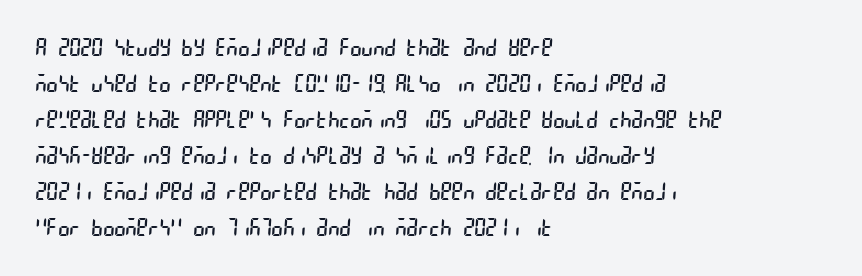
Q: Is the text bold? A: No.
Q: Is the text underlined? A: No.
Q: How is the paragraph aligned? A: Left-aligned.
Q: Is the spacing between letters normal or unusually wide? A: Normal.
Q: Is the spacing between lines tight, normal or loose? A: Normal.
